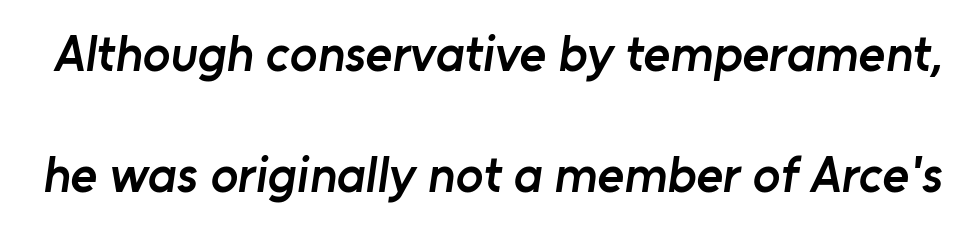
Q: Is the text bold? A: Semi-bold.
Q: Is the typeface a serif or a sans-serif typeface? A: Sans-serif.
Q: Is the text underlined? A: No.
Q: Is the spacing between letters normal or unusually wide? A: Normal.
Q: Is the spacing between lines tight, normal or loose? A: Loose.
Q: Width (condensed, normal, or wide)? A: Normal.
Q: Stroke contrast? A: Low.
Q: x-height? A: Medium.
Q: Monospaced? A: No.
